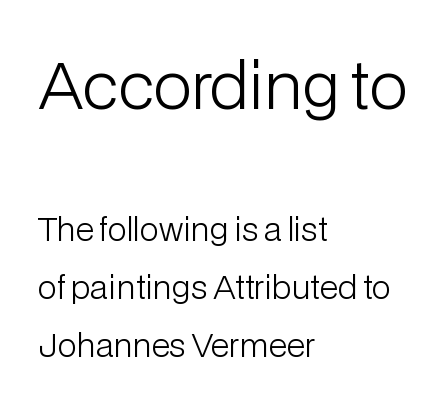
{"serif": "no", "italic": "no", "bold": "no", "weight": "light", "width": "normal", "stroke_contrast": "low", "x_height": "medium", "monospaced": "no", "underline": "no", "align": "left", "line_spacing_ratio": 1.81, "letter_spacing": "normal", "letter_spacing_em": 0.0, "larger_block": "first", "size_ratio": 2.0, "glyph_px": 64}
